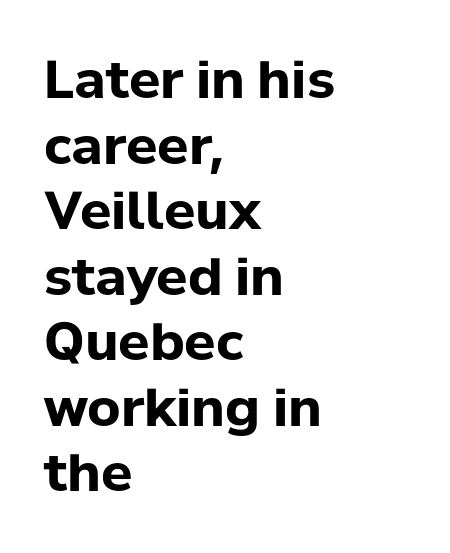
Spacing verdict: proportional, widths tailored to each character. The typesetting leans heavy: a genuine bold. The lines are quadded left. No feet cap the strokes, marking this as sans-serif type. Italic: no, the glyphs are upright roman. Honestly, the letter spacing is just normal — you wouldn't notice it.
